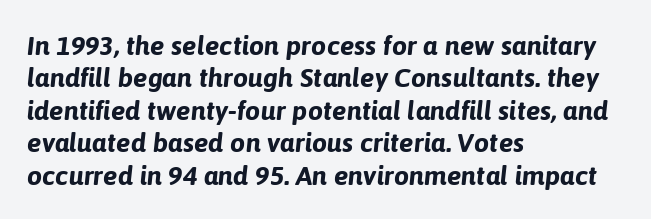
{"italic": "yes", "lean": "right", "slant_degrees": 6, "bold": "yes", "underline": "no", "align": "left", "line_spacing_ratio": 1.2, "letter_spacing": "normal", "letter_spacing_em": 0.0, "glyph_px": 27}
